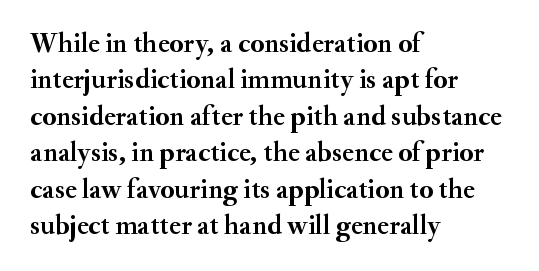
{"serif": "yes", "italic": "no", "bold": "yes", "weight": "semibold", "width": "normal", "stroke_contrast": "medium", "x_height": "small", "monospaced": "no", "underline": "no", "align": "left", "line_spacing": "normal", "line_spacing_ratio": 1.3, "letter_spacing": "normal", "letter_spacing_em": 0.0, "glyph_px": 28}
